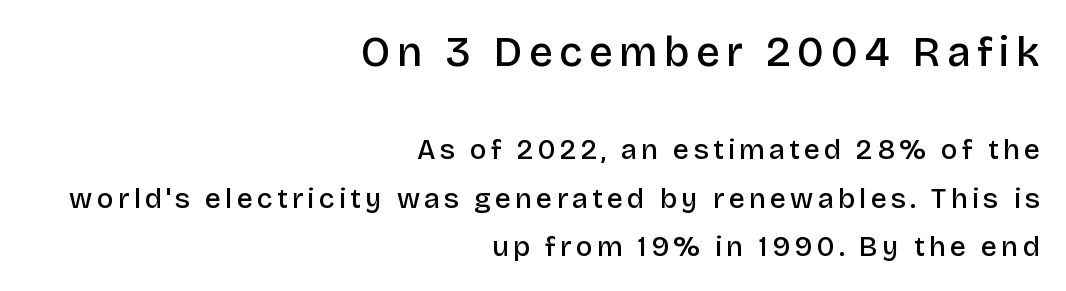
{"serif": "no", "italic": "no", "bold": "semi", "weight": "semibold", "width": "normal", "stroke_contrast": "low", "x_height": "large", "monospaced": "no", "underline": "no", "align": "right", "line_spacing_ratio": 1.73, "larger_block": "first", "size_ratio": 1.5, "glyph_px": 42}
